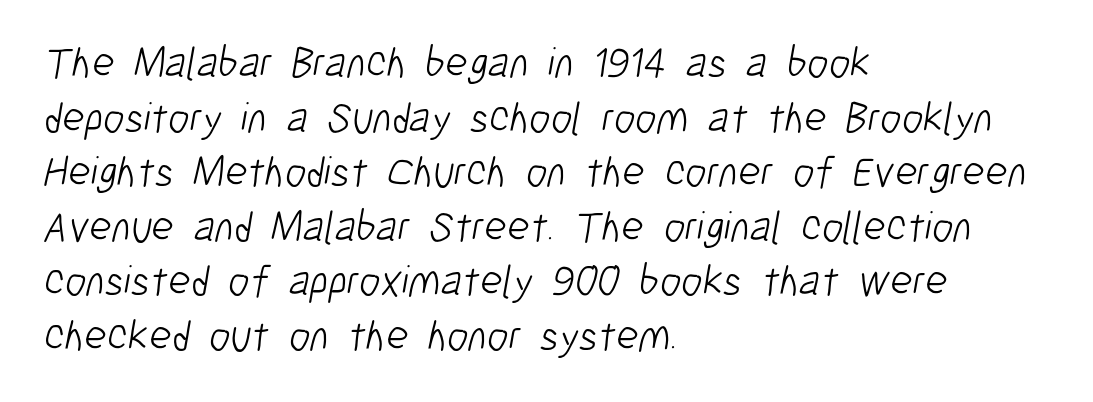
{"serif": "no", "bold": "no", "weight": "light", "width": "condensed", "stroke_contrast": "low", "x_height": "medium", "monospaced": "no", "underline": "no", "align": "left", "line_spacing": "normal", "line_spacing_ratio": 1.27, "letter_spacing": "normal", "letter_spacing_em": 0.0, "glyph_px": 43}
